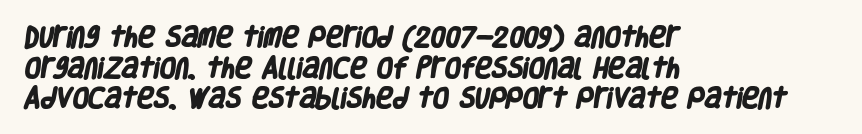
Q: Is the text bold? A: Yes.
Q: Is the text underlined? A: No.
Q: How is the paragraph aligned? A: Left-aligned.
Q: Is the spacing between letters normal or unusually wide? A: Normal.
Q: Is the spacing between lines tight, normal or loose? A: Normal.
